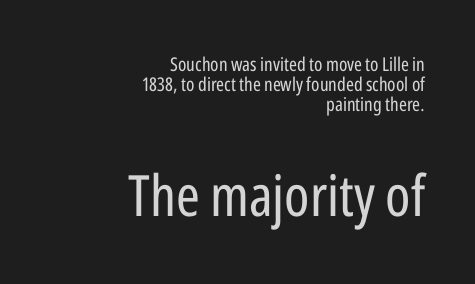
The image shows 57 px regular-weight, condensed sans-serif type, upright; set right-aligned, tight line spacing (1.05x), normal letter spacing, not underlined; the second (bottom) block is 3.0x larger; low stroke contrast and a medium x-height.
